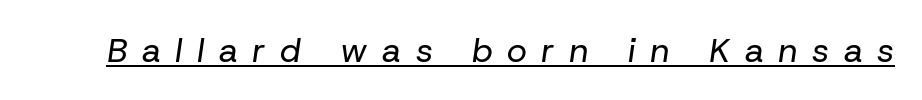
Do the characters align in a grid? No, the font is proportional. If you drew a line through each stem, it would be angled. Caption: lettering with a line underneath. The rendering inserts visible extra space after every character.
